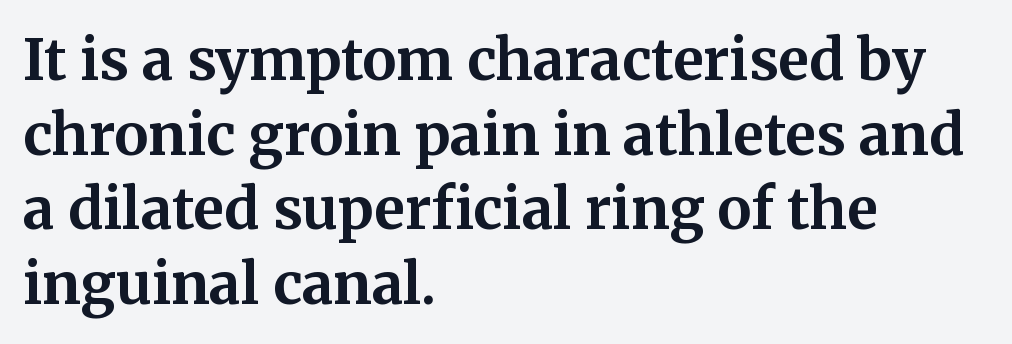
{"serif": "yes", "italic": "no", "bold": "yes", "weight": "bold", "width": "normal", "stroke_contrast": "medium", "x_height": "medium", "monospaced": "no", "underline": "no", "align": "left", "line_spacing": "normal", "line_spacing_ratio": 1.31, "letter_spacing": "normal", "letter_spacing_em": 0.0, "glyph_px": 57}
